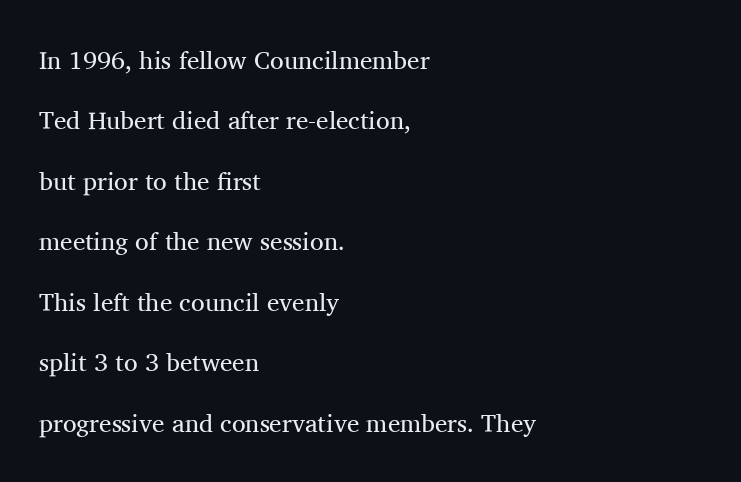
{"italic": "no", "bold": "no", "underline": "no", "align": "left", "line_spacing": "loose", "line_spacing_ratio": 2.42, "letter_spacing": "normal", "letter_spacing_em": 0.0, "glyph_px": 25}
